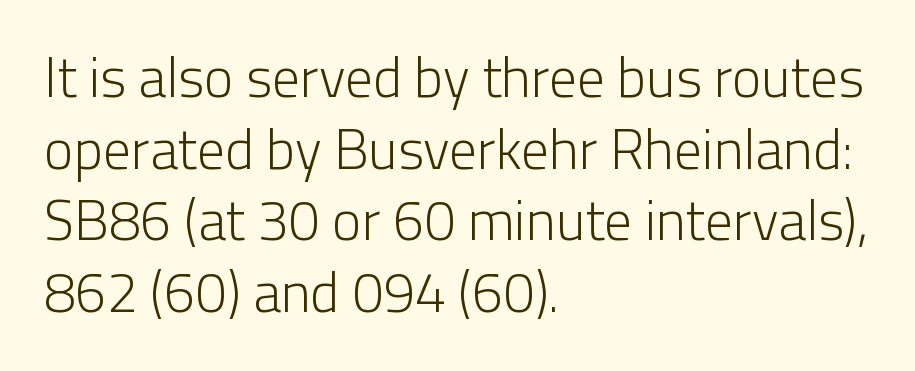
The image shows 56 px light sans-serif type, upright; set left-aligned, normal line spacing (1.28x), normal letter spacing, not underlined; low stroke contrast and a medium x-height.
